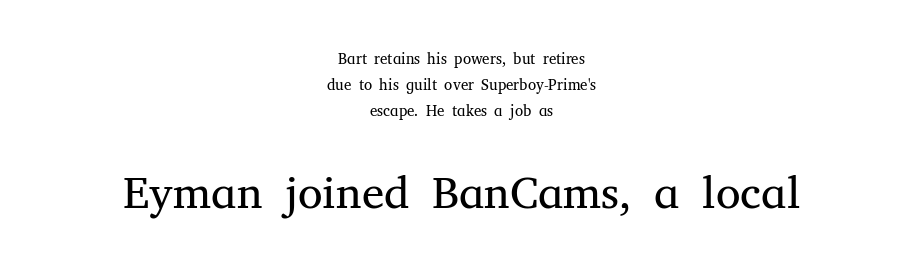
The type family on display is of the serif kind. Here the designer chose a conventional face with non-uniform glyph widths. Compared with a flush-left layout, this one balances lines on the center instead. The rendering keeps characters at their native spacing. Does the lettering tilt? It doesn't — this is upright.
